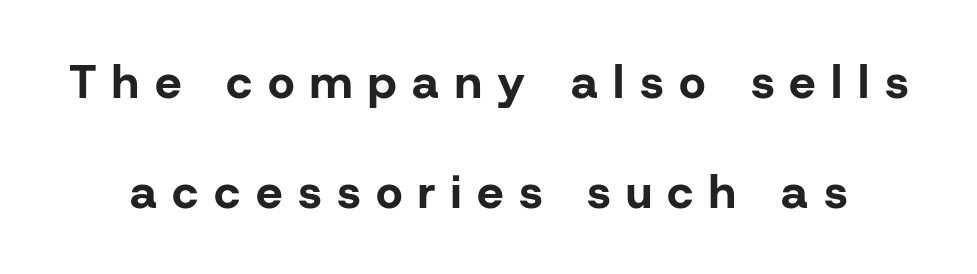
Q: Is the text bold? A: Yes.
Q: Is the text italic (slanted)? A: No, it is upright.
Q: Is the typeface a serif or a sans-serif typeface? A: Sans-serif.
Q: Is the text underlined? A: No.
Q: Is the spacing between letters normal or unusually wide? A: Unusually wide.
Q: Is the spacing between lines tight, normal or loose? A: Loose.
Q: Width (condensed, normal, or wide)? A: Normal.
Q: Stroke contrast? A: Low.
Q: x-height? A: Medium.
Q: Monospaced? A: No.
